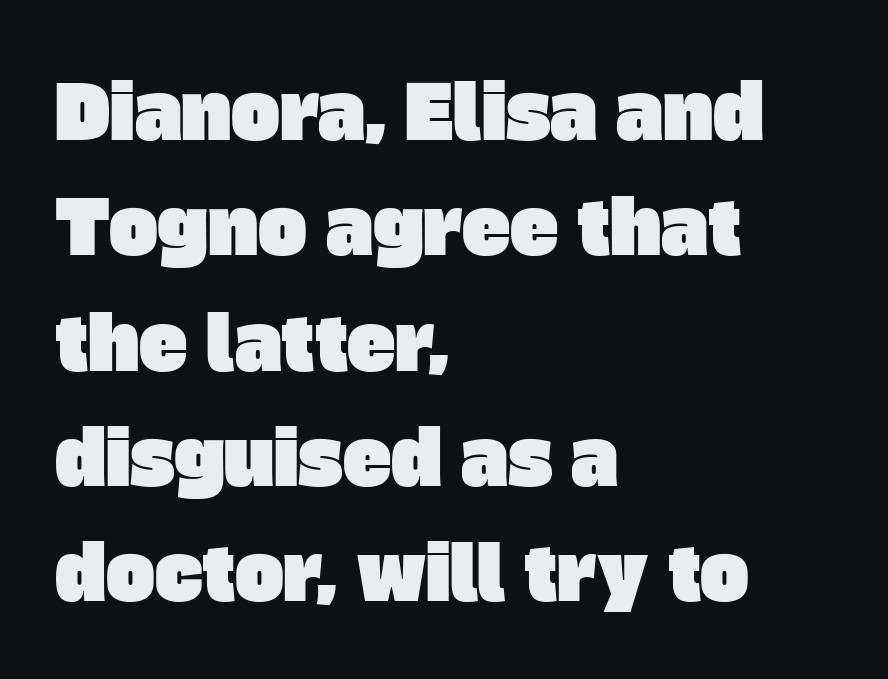
{"serif": "no", "width": "normal", "stroke_contrast": "low", "x_height": "large", "monospaced": "no", "underline": "no", "align": "left", "line_spacing": "normal", "line_spacing_ratio": 1.58, "letter_spacing": "normal", "letter_spacing_em": 0.0, "glyph_px": 73}
